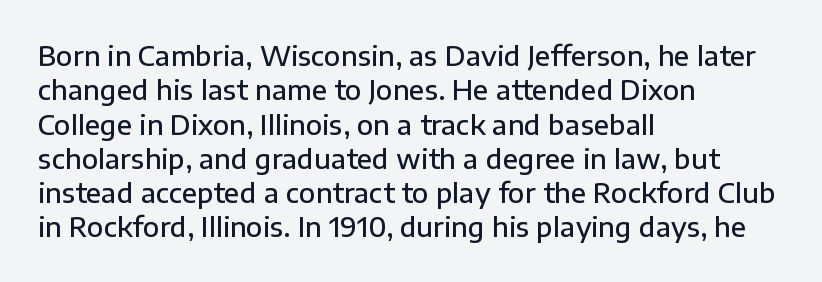
Q: Is the text bold? A: Semi-bold.
Q: Is the text italic (slanted)? A: No, it is upright.
Q: Is the text underlined? A: No.
Q: How is the paragraph aligned? A: Left-aligned.
Q: Is the spacing between letters normal or unusually wide? A: Normal.
Q: Is the spacing between lines tight, normal or loose? A: Normal.
